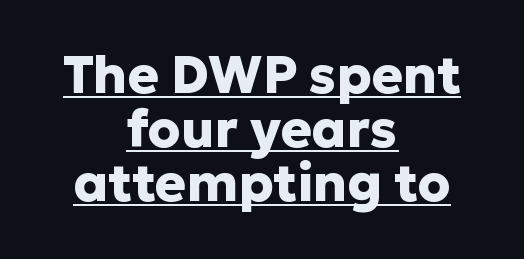
{"serif": "no", "italic": "no", "bold": "yes", "weight": "heavy", "width": "normal", "stroke_contrast": "low", "x_height": "medium", "monospaced": "no", "underline": "yes", "align": "center", "line_spacing": "tight", "line_spacing_ratio": 1.04, "letter_spacing": "normal", "letter_spacing_em": 0.0, "glyph_px": 52}
